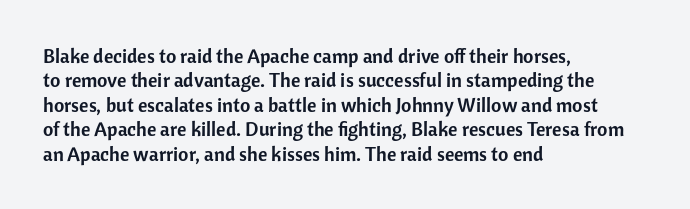
The image shows 20 px text type, upright; set left-aligned, line spacing 1.22x, normal letter spacing, not underlined.
